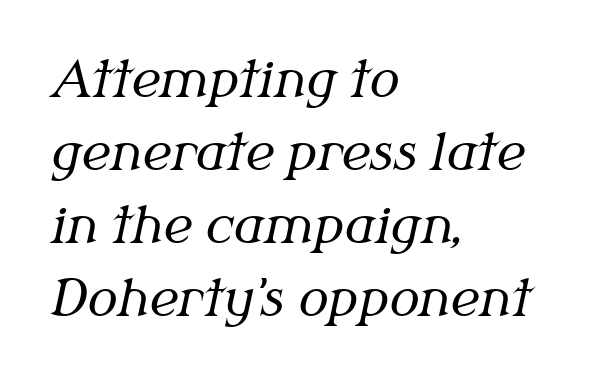
Q: Is the text bold? A: No.
Q: Is the text italic (slanted)? A: Yes, it leans right by about 12 degrees.
Q: Is the typeface a serif or a sans-serif typeface? A: Serif.
Q: Is the text underlined? A: No.
Q: How is the paragraph aligned? A: Left-aligned.
Q: Is the spacing between letters normal or unusually wide? A: Normal.
Q: Is the spacing between lines tight, normal or loose? A: Normal.
Q: Width (condensed, normal, or wide)? A: Normal.
Q: Stroke contrast? A: Medium.
Q: x-height? A: Medium.
Q: Monospaced? A: No.
